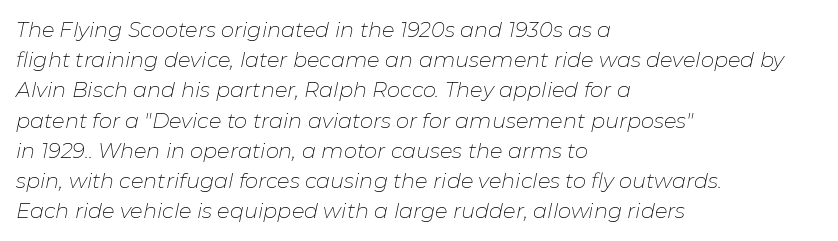
Q: Is the text bold? A: No.
Q: Is the text italic (slanted)? A: Yes, it leans right by about 11 degrees.
Q: Is the text underlined? A: No.
Q: How is the paragraph aligned? A: Left-aligned.
Q: Is the spacing between letters normal or unusually wide? A: Normal.
Q: Is the spacing between lines tight, normal or loose? A: Normal.
